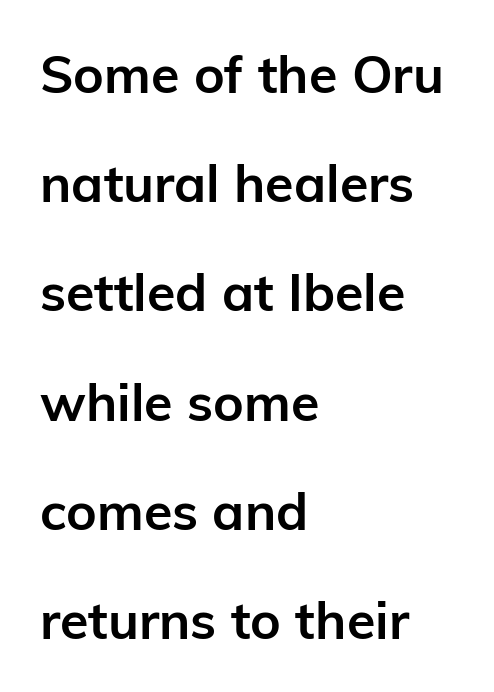
Observe the absence of serifs on each vertical stroke in this sample. Here the glyphs are tracked normally, forming tight word shapes. Italic: no, the glyphs are upright roman. Looks like regular typesetting: each glyph gets only the width it needs. What weight is shown? A full bold with thick strokes.
